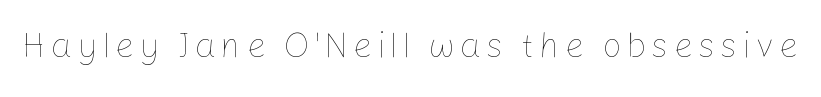
{"italic": "no", "bold": "no", "weight": "thin", "width": "normal", "stroke_contrast": "low", "x_height": "medium", "monospaced": "no", "underline": "no", "glyph_px": 35}
